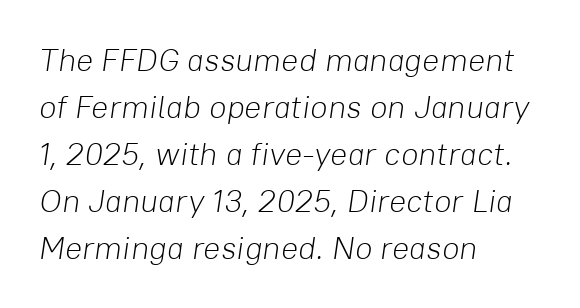
Q: Is the text bold? A: No.
Q: Is the text italic (slanted)? A: Yes, it leans right by about 8 degrees.
Q: Is the text underlined? A: No.
Q: How is the paragraph aligned? A: Left-aligned.
Q: Is the spacing between letters normal or unusually wide? A: Normal.
Q: Is the spacing between lines tight, normal or loose? A: Normal.
Q: Width (condensed, normal, or wide)? A: Normal.
Q: Stroke contrast? A: Low.
Q: x-height? A: Medium.
Q: Monospaced? A: No.
